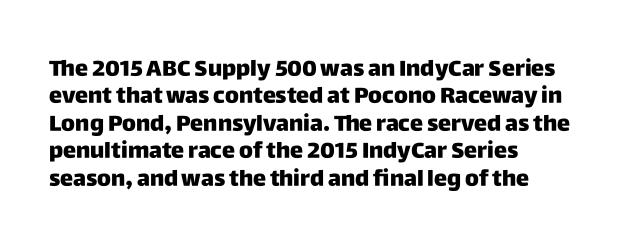
The image shows 22 px bold type, upright; set left-aligned, normal line spacing (1.25x), normal letter spacing, not underlined.
